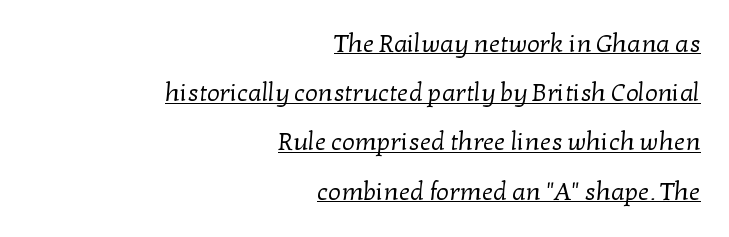
The image shows 25 px text type; set right-aligned, loose line spacing (1.97x), normal letter spacing, underlined.
